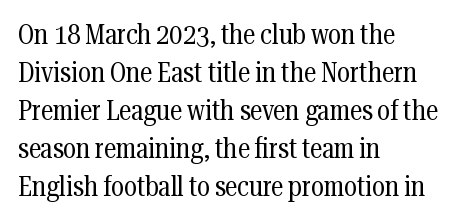
The image shows 28 px regular-weight, condensed serif type, upright; set left-aligned, normal line spacing (1.36x), normal letter spacing, not underlined; medium stroke contrast and a medium x-height.
